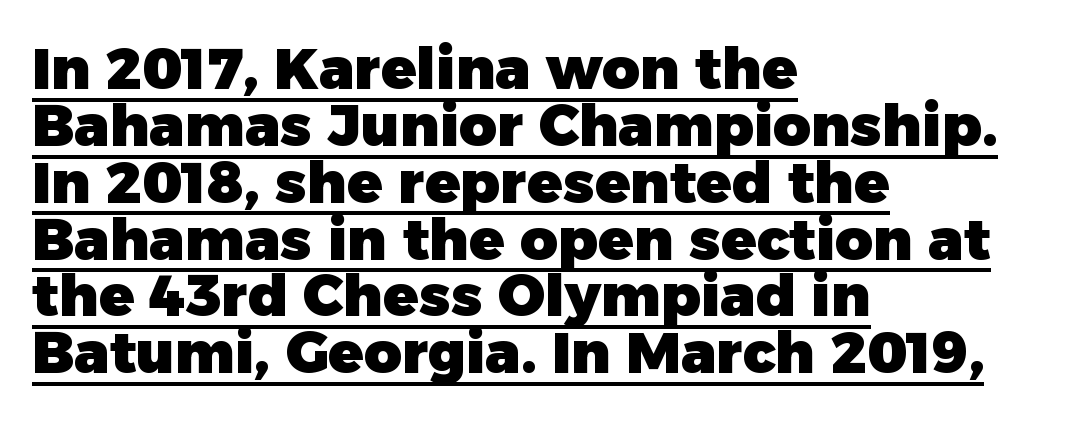
The image shows 58 px heavy sans-serif type, upright; set left-aligned, tight line spacing (0.98x), normal letter spacing, underlined; low stroke contrast and a medium x-height.
